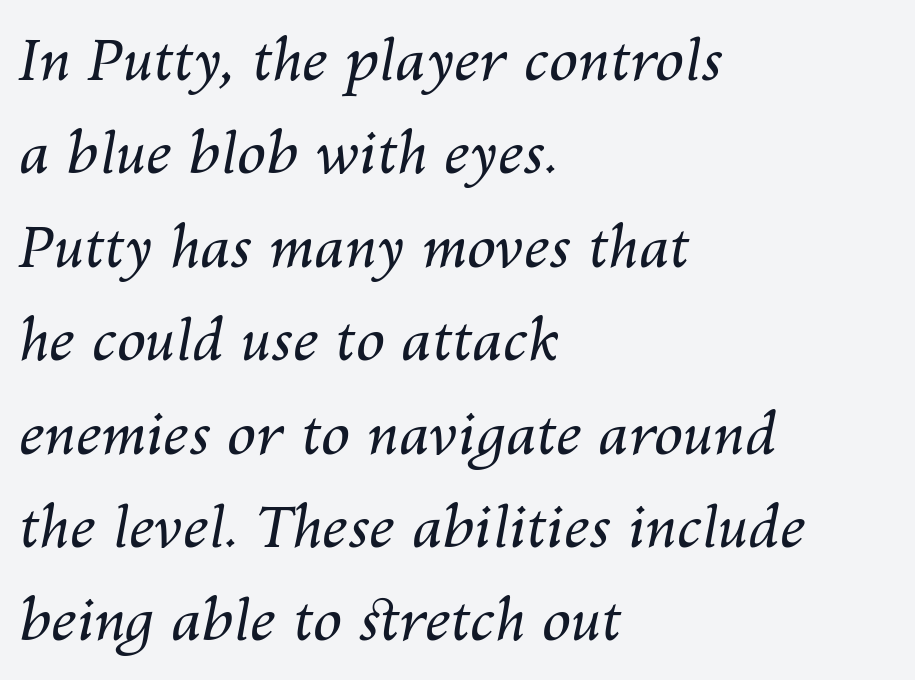
The image shows 58 px regular-weight type, italic (leaning right); set left-aligned, normal line spacing (1.61x), normal letter spacing, not underlined; medium stroke contrast and a medium x-height.
